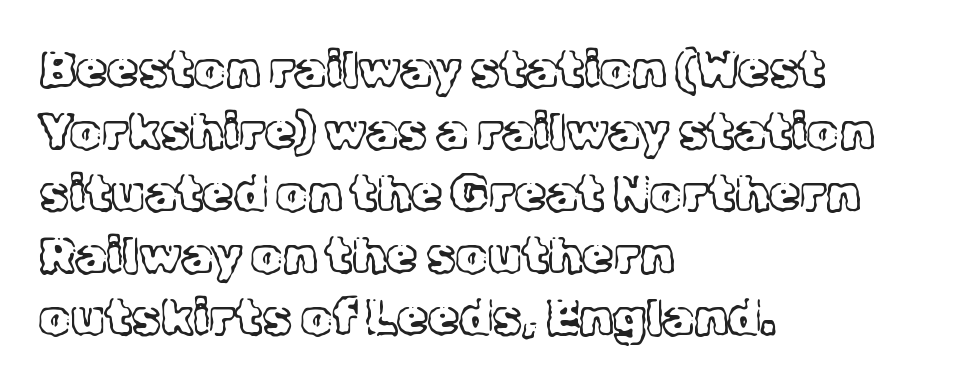
{"serif": "yes", "italic": "no", "bold": "no", "weight": "light", "width": "normal", "x_height": "medium", "monospaced": "no", "underline": "no", "align": "left", "line_spacing_ratio": 1.24, "letter_spacing": "normal", "letter_spacing_em": 0.0, "glyph_px": 50}
